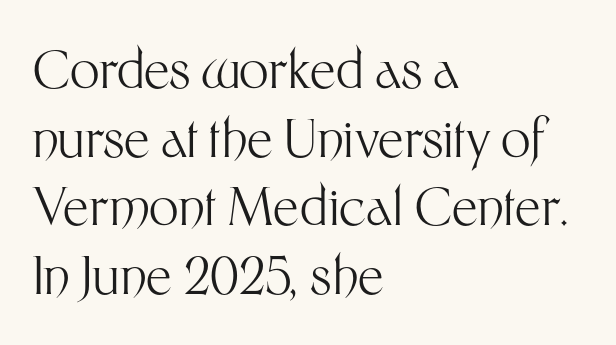
{"serif": "no", "italic": "no", "bold": "no", "weight": "light", "width": "normal", "stroke_contrast": "medium", "x_height": "medium", "monospaced": "no", "underline": "no", "align": "left", "line_spacing": "normal", "line_spacing_ratio": 1.32, "letter_spacing": "normal", "letter_spacing_em": 0.0, "glyph_px": 52}
